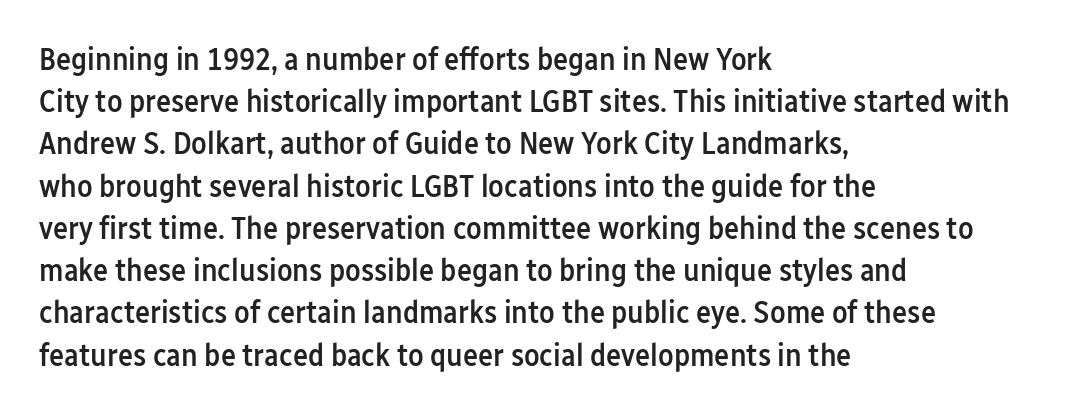
{"serif": "no", "italic": "no", "bold": "semi", "weight": "semibold", "width": "condensed", "stroke_contrast": "low", "x_height": "medium", "monospaced": "no", "underline": "no", "align": "left", "line_spacing": "normal", "line_spacing_ratio": 1.32, "letter_spacing": "normal", "letter_spacing_em": 0.0, "glyph_px": 32}
